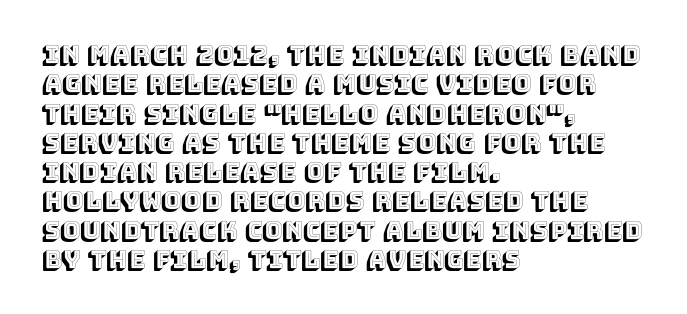
Q: Is the text italic (slanted)? A: No, it is upright.
Q: Is the text underlined? A: No.
Q: How is the paragraph aligned? A: Left-aligned.
Q: Is the spacing between letters normal or unusually wide? A: Normal.
